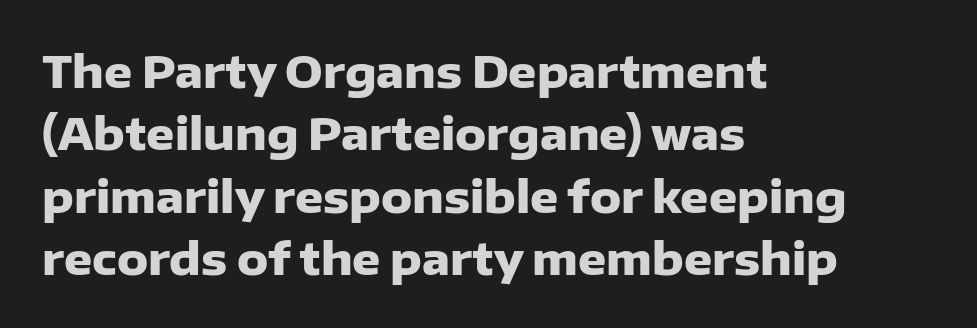
Any mark beneath the type? The region is blank. The passage shown is typed in a proportional face where columns would drift. This sample uses plain, unmodified letter spacing. Evenly set lines give the paragraph a standard silhouette.
